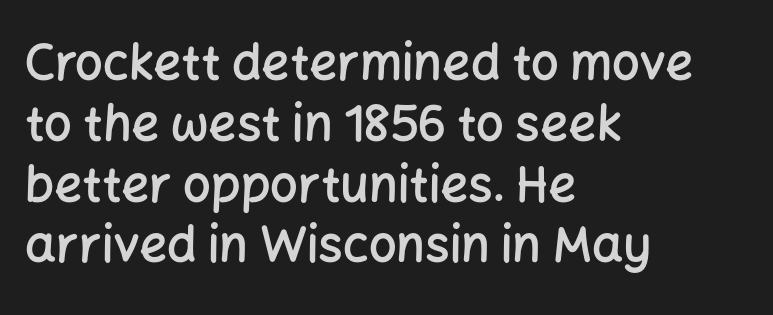
Each glyph is drawn with semibold strokes, heavier than normal yet not fully bold. Left-aligned paragraph, ragged on the right. Looks like regular typesetting: each glyph gets only the width it needs. Type without underlining. These lines are composed in type without serifs.
